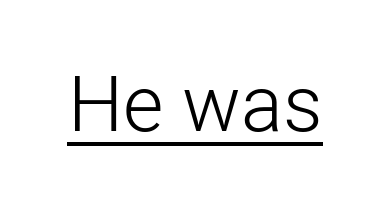
Q: Is the text bold? A: No.
Q: Is the text italic (slanted)? A: No, it is upright.
Q: Is the typeface a serif or a sans-serif typeface? A: Sans-serif.
Q: Is the text underlined? A: Yes.
Q: Is the spacing between letters normal or unusually wide? A: Normal.
Q: Width (condensed, normal, or wide)? A: Normal.
Q: Stroke contrast? A: Low.
Q: x-height? A: Medium.
Q: Monospaced? A: No.
